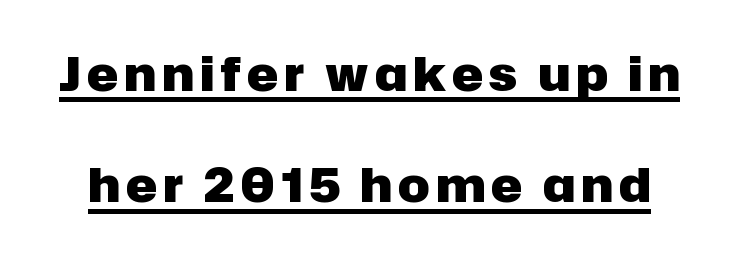
Somebody hit Ctrl+U on this one — the words are underlined. Is this a sans? Yes — the strokes have no serifs. Every stem runs plumb, perpendicular to the baseline. The face used here has the dense, thick strokes of a bold.
